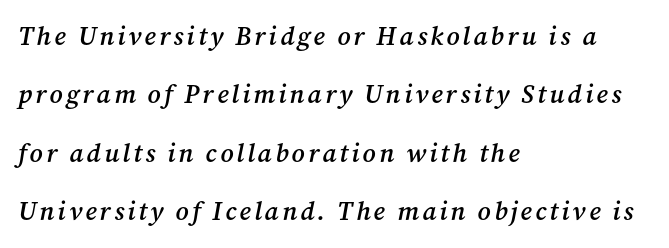
{"italic": "yes", "lean": "right", "slant_degrees": 12, "bold": "semi", "underline": "no", "align": "left", "line_spacing": "loose", "line_spacing_ratio": 2.25, "glyph_px": 26}
